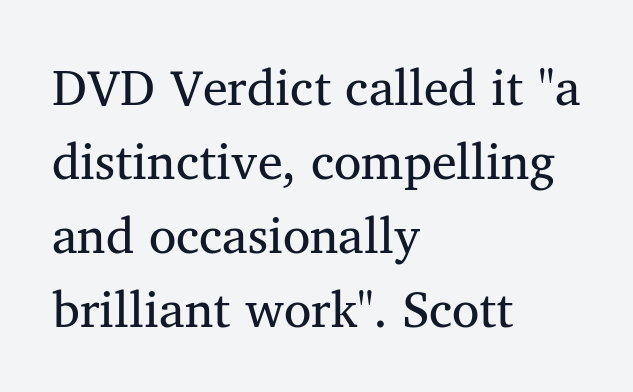
{"serif": "yes", "italic": "no", "bold": "no", "weight": "regular", "width": "normal", "stroke_contrast": "medium", "x_height": "medium", "monospaced": "no", "underline": "no", "align": "left", "line_spacing": "normal", "line_spacing_ratio": 1.48, "letter_spacing": "normal", "letter_spacing_em": 0.0, "glyph_px": 50}
